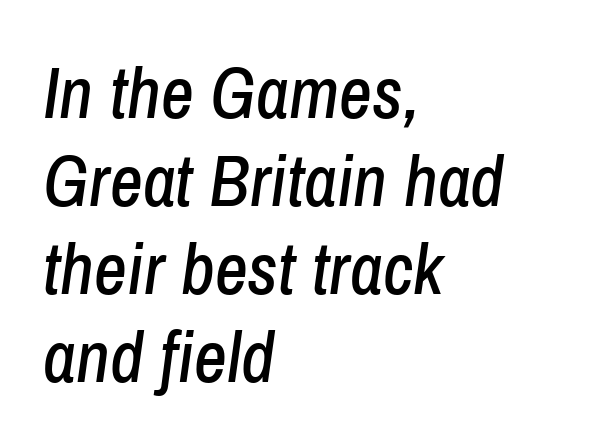
The strip under each line holds only bare page. The axis of the letterforms is tilted away from vertical. Tracking here is standard; glyphs follow each other at the usual distance. The lines in this sample share a left origin and differ only in where they stop. You could not count columns in this text — the font is proportionally spaced.
